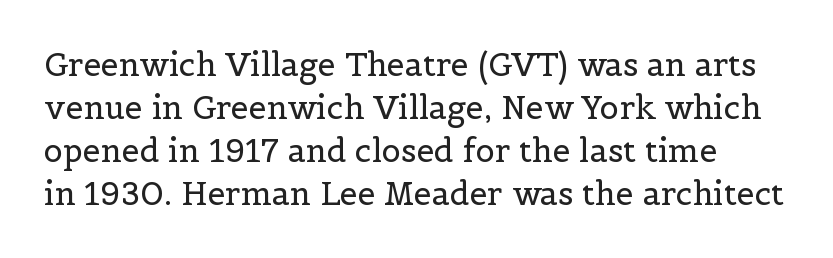
Q: Is the text bold? A: No.
Q: Is the text italic (slanted)? A: No, it is upright.
Q: Is the typeface a serif or a sans-serif typeface? A: Serif.
Q: Is the text underlined? A: No.
Q: Is the spacing between letters normal or unusually wide? A: Normal.
Q: Is the spacing between lines tight, normal or loose? A: Normal.
Q: Width (condensed, normal, or wide)? A: Normal.
Q: x-height? A: Medium.
Q: Monospaced? A: No.
